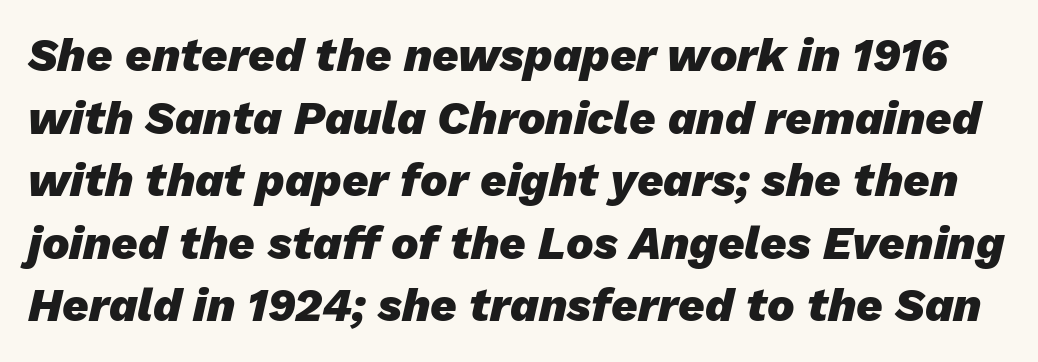
{"italic": "yes", "lean": "right", "slant_degrees": 13, "bold": "yes", "weight": "heavy", "width": "normal", "stroke_contrast": "low", "x_height": "medium", "monospaced": "no", "underline": "no", "line_spacing": "normal", "line_spacing_ratio": 1.36, "letter_spacing": "normal", "letter_spacing_em": 0.0, "glyph_px": 46}
